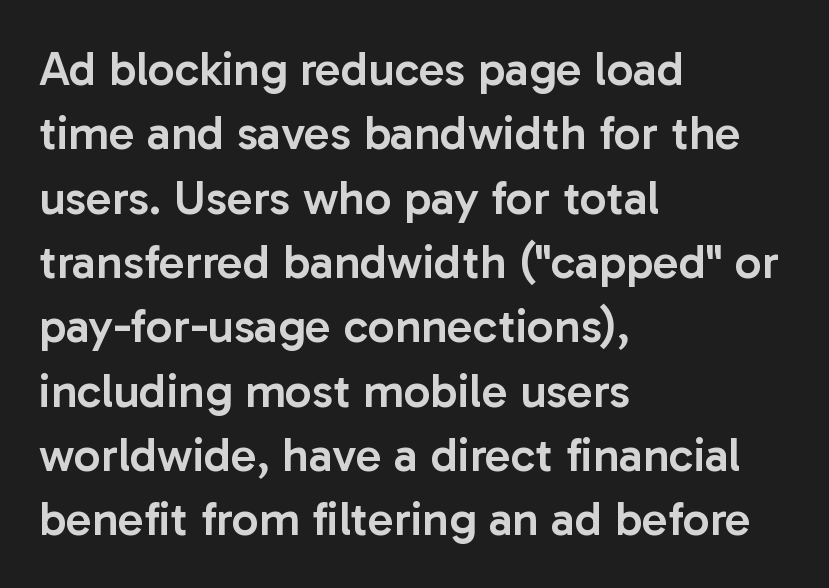
In terms of letterform style, serifs are entirely absent. The block of text has a typical density, with ordinary space between rows. How heavy is the stroke? Medium-heavy — a semibold, shy of bold. Nope, not italic — everything's standing straight. Rule under the text: the space is simply empty. Leftover space on each line is placed entirely after the last word.
